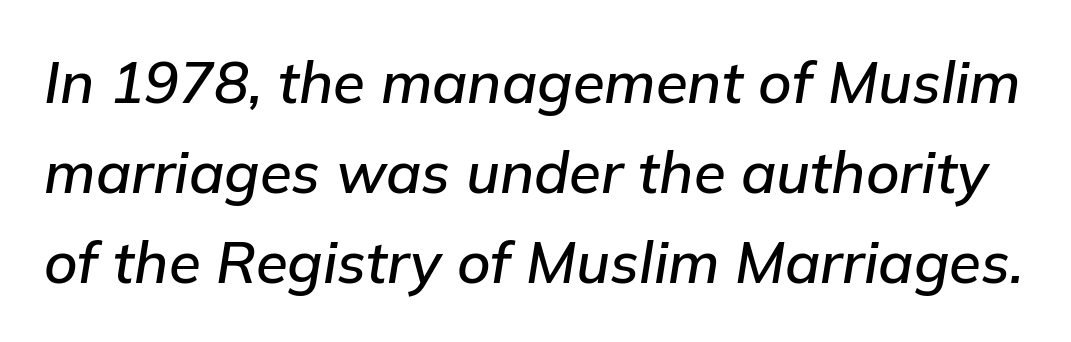
Q: Is the text italic (slanted)? A: Yes, it leans right by about 9 degrees.
Q: Is the text underlined? A: No.
Q: Is the spacing between letters normal or unusually wide? A: Normal.
Q: Is the spacing between lines tight, normal or loose? A: Normal.
Q: Width (condensed, normal, or wide)? A: Normal.
Q: Stroke contrast? A: Low.
Q: x-height? A: Medium.
Q: Monospaced? A: No.
